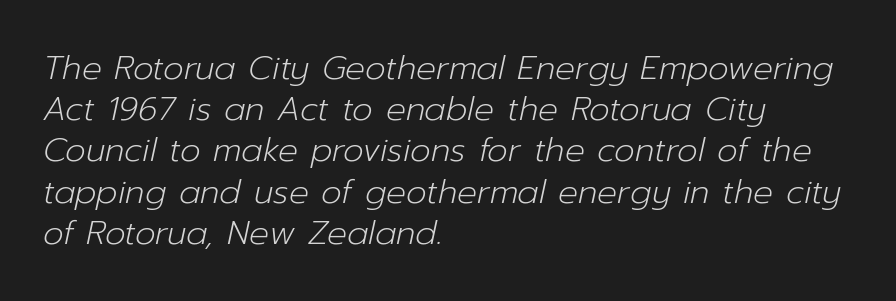
The image shows 33 px light type, italic (leaning right); set left-aligned, normal line spacing (1.25x), normal letter spacing, not underlined; low stroke contrast and a medium x-height.
